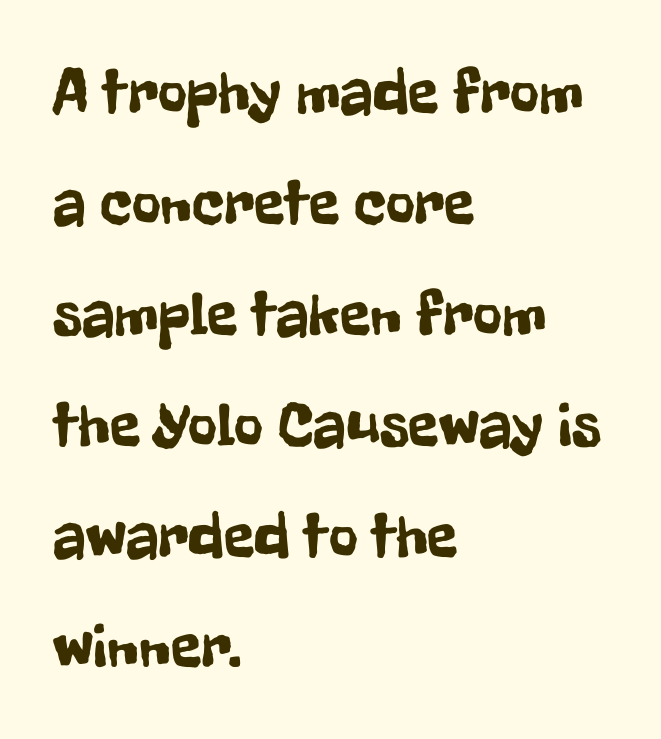
Q: Is the text italic (slanted)? A: No, it is upright.
Q: Is the typeface a serif or a sans-serif typeface? A: Sans-serif.
Q: Is the text underlined? A: No.
Q: How is the paragraph aligned? A: Left-aligned.
Q: Is the spacing between letters normal or unusually wide? A: Normal.
Q: Width (condensed, normal, or wide)? A: Condensed.
Q: Stroke contrast? A: Low.
Q: x-height? A: Medium.
Q: Monospaced? A: No.
